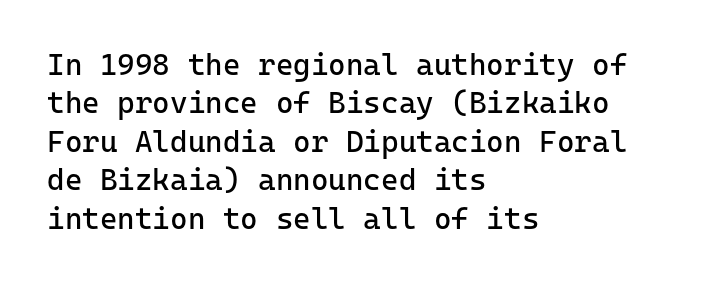
A typesetter would mark this as roman, not italic. Note the uniform advance width — an 'i' takes as much space as an 'm'. Quick note: underline off. No chunkiness to these letters — they're not bold. This rendering uses left alignment, leaving the right contour irregular. Tracking value appears to be zero — textbook default spacing.
